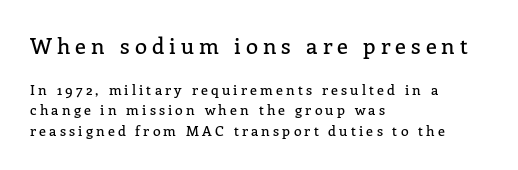
{"italic": "no", "underline": "no", "align": "left", "line_spacing": "normal", "line_spacing_ratio": 1.44, "letter_spacing": "wide", "letter_spacing_em": 0.23, "larger_block": "first", "size_ratio": 1.57, "glyph_px": 22}
